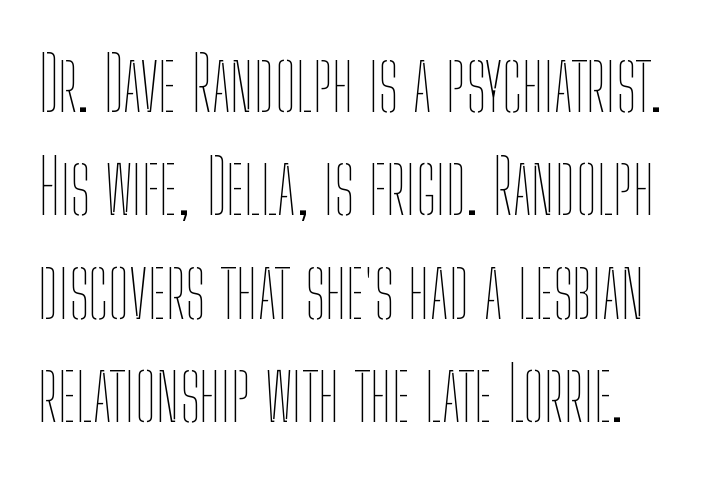
Q: Is the text bold? A: No.
Q: Is the text italic (slanted)? A: No, it is upright.
Q: Is the text underlined? A: No.
Q: Is the spacing between letters normal or unusually wide? A: Normal.
Q: Is the spacing between lines tight, normal or loose? A: Normal.
Q: Width (condensed, normal, or wide)? A: Condensed.
Q: Stroke contrast? A: Low.
Q: x-height? A: Medium.
Q: Monospaced? A: No.
